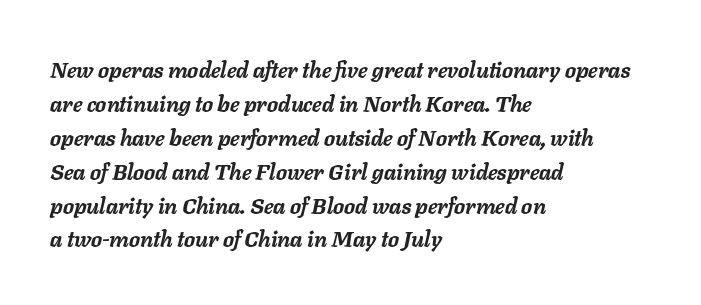
{"italic": "yes", "lean": "right", "slant_degrees": 11, "bold": "yes", "underline": "no", "align": "left", "line_spacing": "normal", "line_spacing_ratio": 1.54, "letter_spacing": "normal", "letter_spacing_em": 0.0, "glyph_px": 22}
